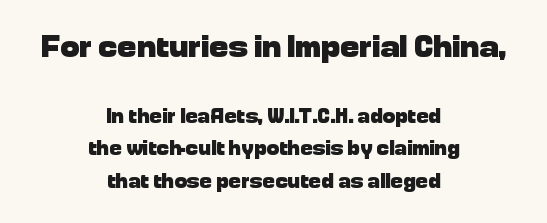
The sample has been set heavy, in full bold. The baseline area is clear. A sans-serif font was chosen for this passage. Character size in the leading block exceeds that of the trailing block. A typesetter would call this proportional, since set widths differ per character. Look at the tracking — it's just the regular setting, nothing added.
